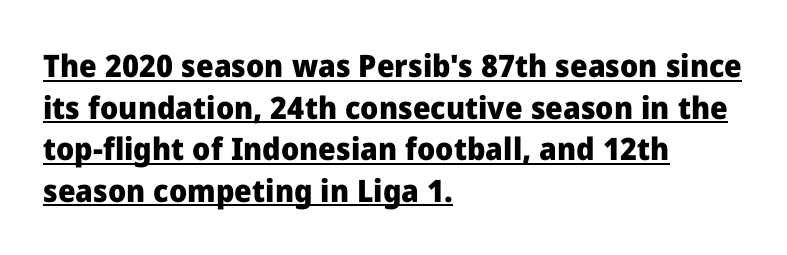
Q: Is the text bold? A: Yes.
Q: Is the text italic (slanted)? A: No, it is upright.
Q: Is the typeface a serif or a sans-serif typeface? A: Sans-serif.
Q: Is the text underlined? A: Yes.
Q: How is the paragraph aligned? A: Left-aligned.
Q: Is the spacing between letters normal or unusually wide? A: Normal.
Q: Is the spacing between lines tight, normal or loose? A: Normal.
Q: Width (condensed, normal, or wide)? A: Normal.
Q: Stroke contrast? A: Low.
Q: x-height? A: Medium.
Q: Monospaced? A: No.
